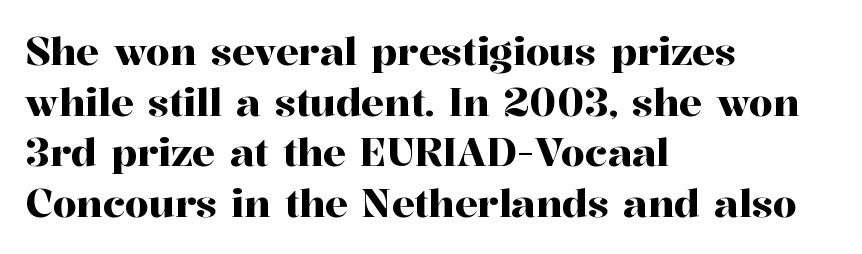
The image shows 38 px serif type, upright; set left-aligned, normal line spacing (1.33x), normal letter spacing, not underlined; high stroke contrast and a medium x-height.
